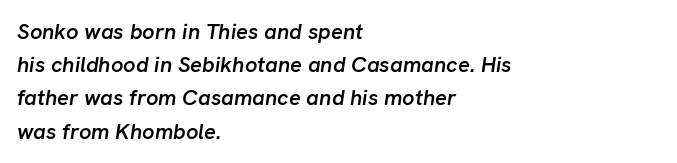
{"italic": "yes", "lean": "right", "slant_degrees": 8, "bold": "semi", "underline": "no", "align": "left", "line_spacing": "normal", "line_spacing_ratio": 1.51, "letter_spacing": "normal", "letter_spacing_em": 0.0, "glyph_px": 22}
